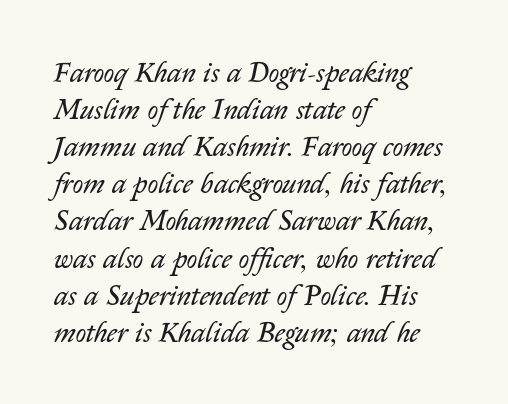
Style check: oblique. Think of a printed novel: that variable character pitch is what you see here. The strokes are not fattened; the text isn't bold. The designer left line spacing at the default. Beneath every word, the page is bare. Short note: letters normally spaced.
